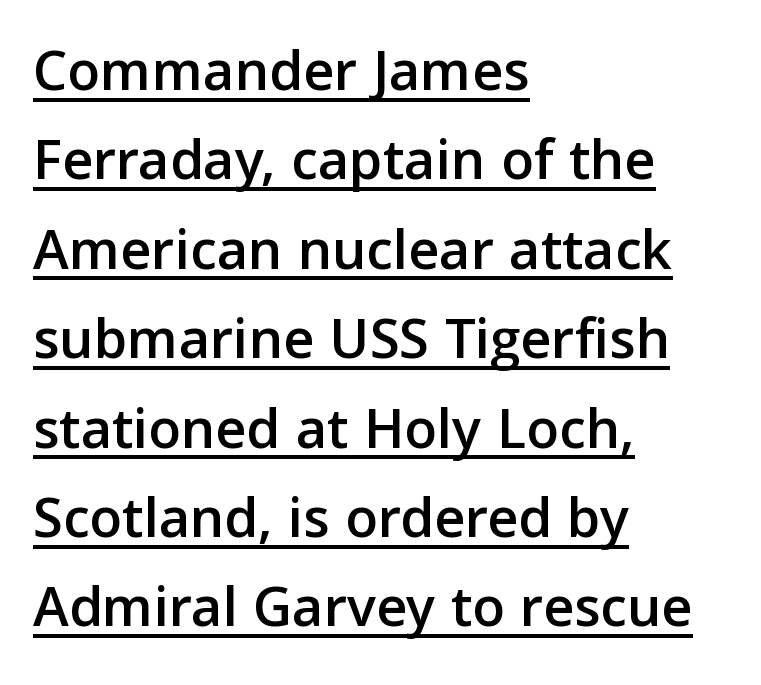
The image shows 60 px sans-serif type, upright; set left-aligned, normal line spacing (1.49x), normal letter spacing, underlined; low stroke contrast and a medium x-height.
